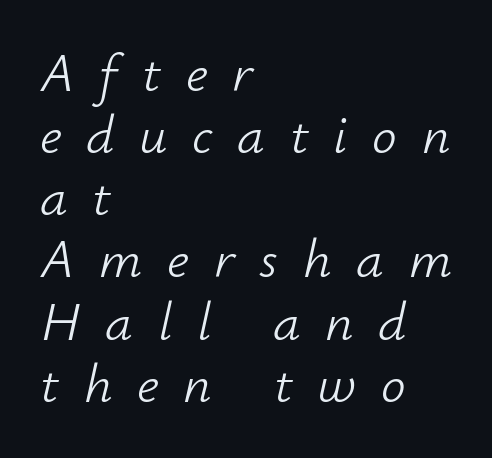
Do the characters align in a grid? No, the font is proportional. Leftover space on each line is placed entirely after the last word. The space directly below the letters is spotless. The typesetting does not lean heavy: it is not bold. It's the slanting kind of type.
